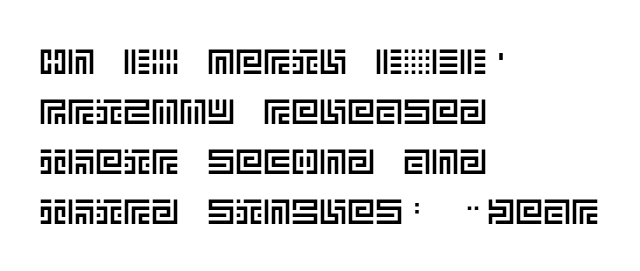
Q: Is the text italic (slanted)? A: No, it is upright.
Q: Is the text underlined? A: No.
Q: How is the paragraph aligned? A: Left-aligned.
Q: Is the spacing between letters normal or unusually wide? A: Normal.
Q: Is the spacing between lines tight, normal or loose? A: Normal.
Q: Width (condensed, normal, or wide)? A: Normal.
Q: x-height? A: Large.
